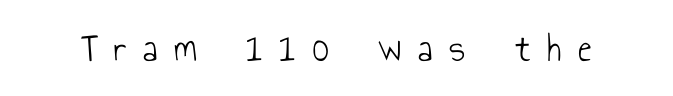
Q: Is the text bold? A: No.
Q: Is the text italic (slanted)? A: No, it is upright.
Q: Is the typeface a serif or a sans-serif typeface? A: Sans-serif.
Q: Is the text underlined? A: No.
Q: Is the spacing between letters normal or unusually wide? A: Unusually wide.
Q: Width (condensed, normal, or wide)? A: Condensed.
Q: Stroke contrast? A: Low.
Q: x-height? A: Small.
Q: Monospaced? A: No.
